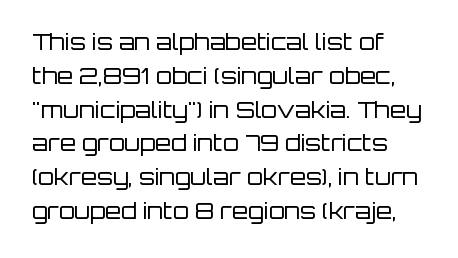
Just letters on the line, the space beneath them empty. Evenly set lines give the paragraph a standard silhouette. Heft: none added — not bold. Notice how the passage keeps a crisp vertical edge on the left only. No extra tracking has been applied to these lines. A roman cut, with each character standing at attention.
